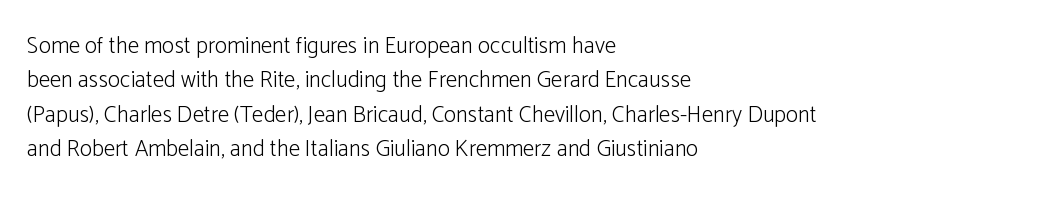
The image shows 23 px text type, upright; set left-aligned, normal line spacing (1.5x), normal letter spacing, not underlined.
